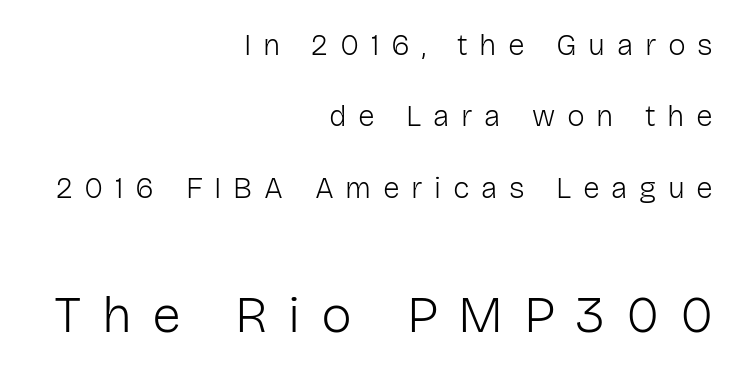
The image shows 52 px light sans-serif type, upright; set right-aligned, loose line spacing (2.38x), unusually wide letter spacing (+0.39 em), not underlined; the second (bottom) block is 1.73x larger; low stroke contrast and a medium x-height.
